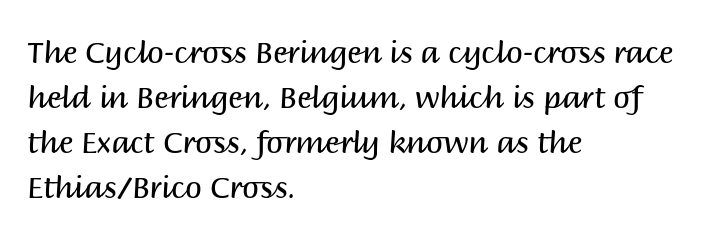
The image shows 30 px regular-weight sans-serif type; set left-aligned, normal line spacing (1.5x), normal letter spacing, not underlined; medium stroke contrast and a large x-height.
